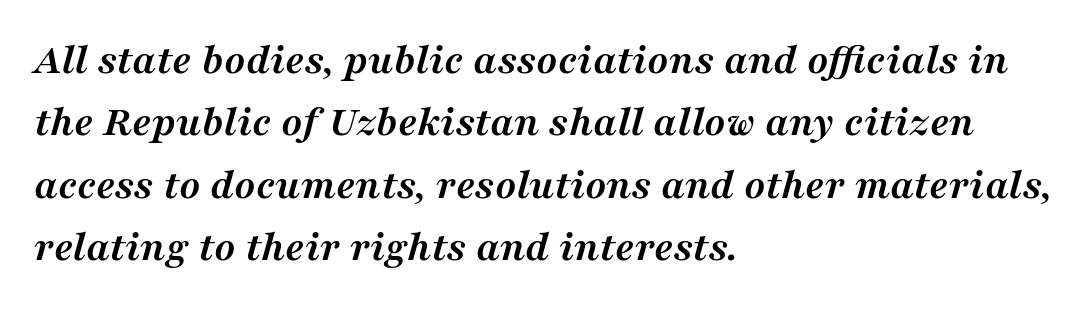
The image shows 44 px semibold serif type, italic (leaning right); set left-aligned, normal line spacing (1.42x), normal letter spacing, not underlined; medium stroke contrast and a medium x-height.
